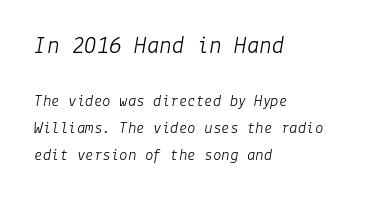
The image shows 25 px text type, italic (leaning right); set left-aligned, normal line spacing (1.57x), normal letter spacing, not underlined; the first (top) block is 1.47x larger.
